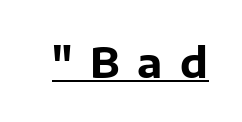
{"serif": "no", "italic": "no", "bold": "yes", "weight": "bold", "width": "normal", "stroke_contrast": "low", "x_height": "medium", "monospaced": "no", "underline": "yes", "letter_spacing": "wide", "letter_spacing_em": 0.42, "glyph_px": 42}
